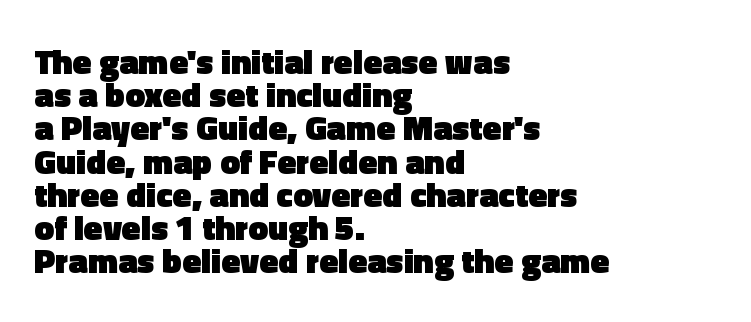
The image shows 35 px heavy sans-serif type, upright; set left-aligned, tight line spacing (0.95x), normal letter spacing, not underlined; a medium x-height.
